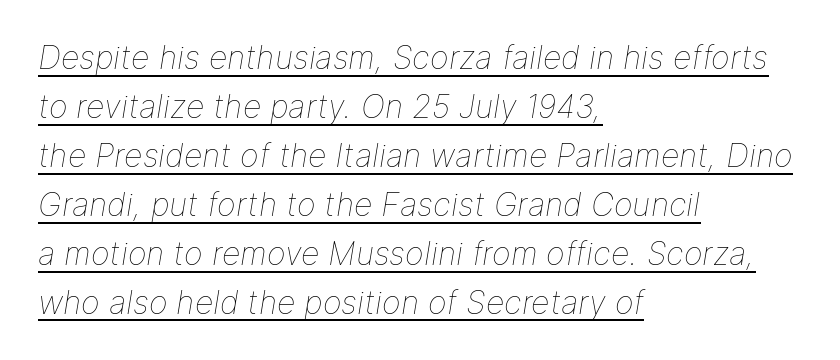
{"italic": "yes", "lean": "right", "slant_degrees": 9, "bold": "no", "weight": "thin", "width": "normal", "stroke_contrast": "low", "x_height": "medium", "monospaced": "no", "underline": "yes", "align": "left", "line_spacing": "normal", "line_spacing_ratio": 1.53, "letter_spacing": "normal", "letter_spacing_em": 0.0, "glyph_px": 32}
